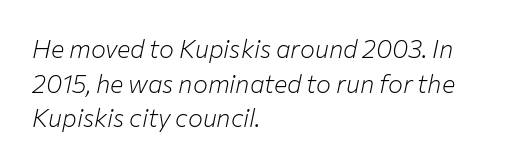
Q: Is the text bold? A: No.
Q: Is the text italic (slanted)? A: Yes, it leans right by about 12 degrees.
Q: Is the text underlined? A: No.
Q: How is the paragraph aligned? A: Left-aligned.
Q: Is the spacing between letters normal or unusually wide? A: Normal.
Q: Is the spacing between lines tight, normal or loose? A: Normal.
